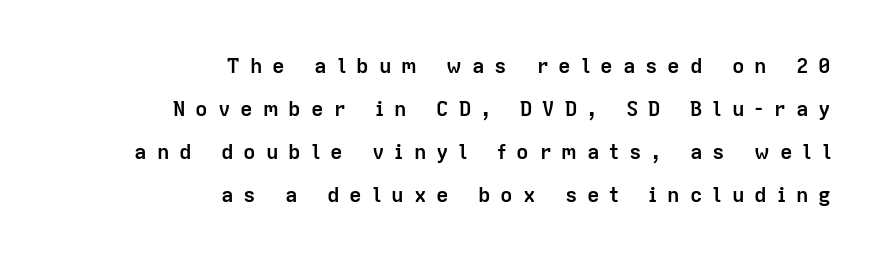
The image shows 21 px bold type, upright; set right-aligned, loose line spacing (2.05x), unusually wide letter spacing (+0.47 em), not underlined.
